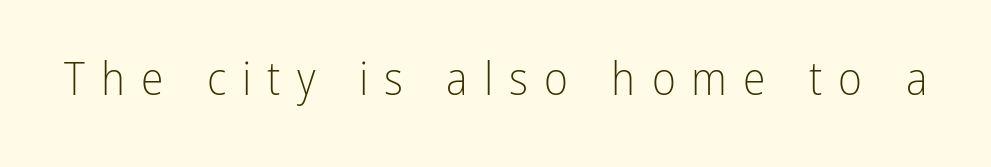
Q: Is the text bold? A: No.
Q: Is the text italic (slanted)? A: No, it is upright.
Q: Is the typeface a serif or a sans-serif typeface? A: Sans-serif.
Q: Is the text underlined? A: No.
Q: Is the spacing between letters normal or unusually wide? A: Unusually wide.
Q: Width (condensed, normal, or wide)? A: Condensed.
Q: Stroke contrast? A: Low.
Q: x-height? A: Medium.
Q: Monospaced? A: No.
